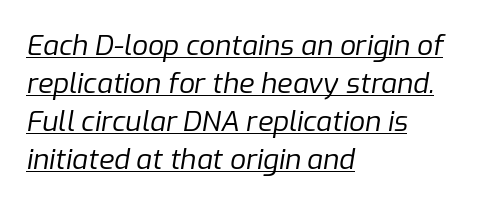
{"italic": "yes", "lean": "right", "slant_degrees": 9, "bold": "no", "weight": "regular", "width": "normal", "stroke_contrast": "low", "x_height": "medium", "monospaced": "no", "underline": "yes", "align": "left", "line_spacing": "normal", "line_spacing_ratio": 1.36, "letter_spacing": "normal", "letter_spacing_em": 0.0, "glyph_px": 28}
